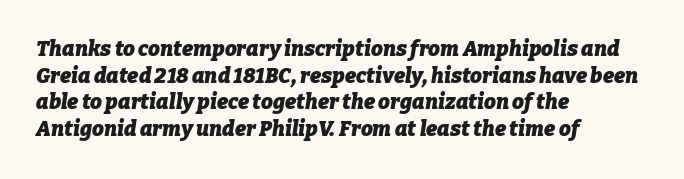
{"italic": "yes", "lean": "right", "slant_degrees": 9, "bold": "yes", "underline": "no", "align": "left", "line_spacing": "normal", "line_spacing_ratio": 1.27, "letter_spacing": "normal", "letter_spacing_em": 0.0, "glyph_px": 21}
